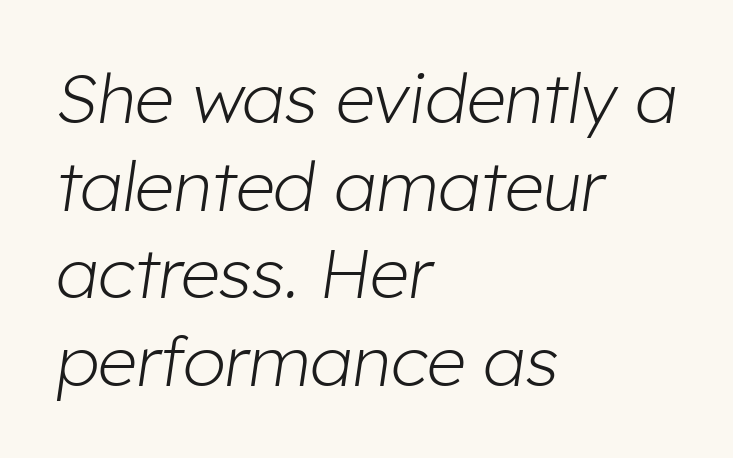
The typeface has the unassuming heft of standard copy or less. Note the varied advance widths — an 'i' is clearly narrower than an 'm'. Compared with typical paragraphs, the rows here are spaced about the same. There is no visible air inserted between adjacent glyphs. The passage shown is not underscored anywhere. These lines stack with their left ends in a neat column.
